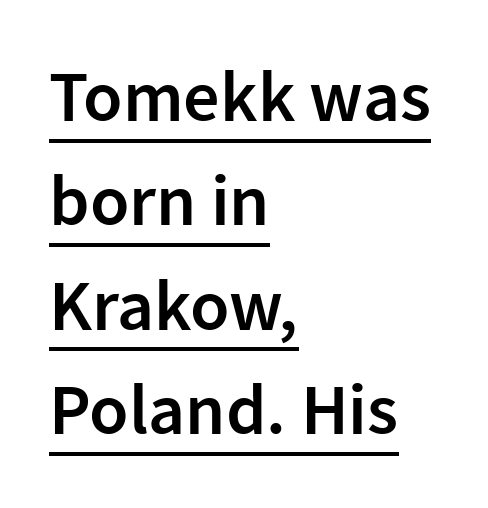
{"serif": "no", "italic": "no", "bold": "semi", "weight": "semibold", "width": "normal", "stroke_contrast": "low", "x_height": "medium", "monospaced": "no", "underline": "yes", "align": "left", "line_spacing": "normal", "line_spacing_ratio": 1.45, "letter_spacing": "normal", "letter_spacing_em": 0.0, "glyph_px": 72}
